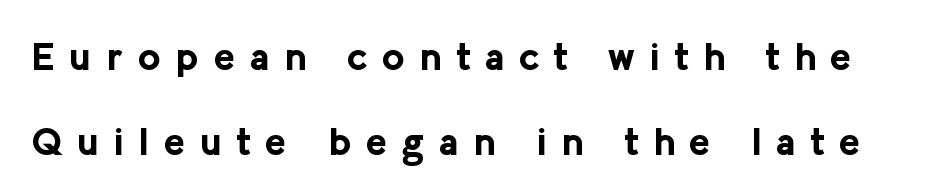
{"serif": "no", "italic": "no", "bold": "yes", "weight": "bold", "width": "normal", "stroke_contrast": "low", "x_height": "medium", "monospaced": "no", "underline": "no", "line_spacing": "loose", "line_spacing_ratio": 2.18, "letter_spacing": "wide", "letter_spacing_em": 0.38, "glyph_px": 39}
